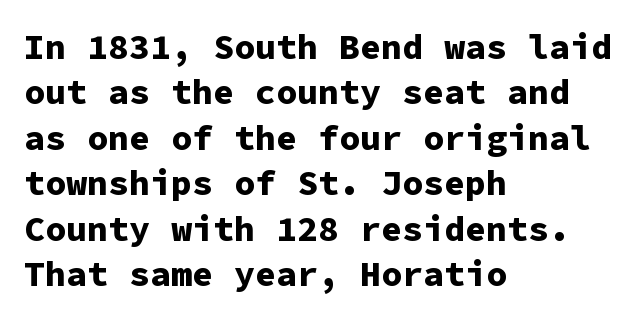
A clean baseline with only descenders dipping below it. In terms of letterform style, serifs are entirely absent. It's the straight-up-and-down kind of type. These lines are rendered in a fixed-pitch font. Strokes here are thick enough to call this a true bold. How are the letters spaced? Ordinarily, with no added tracking.
